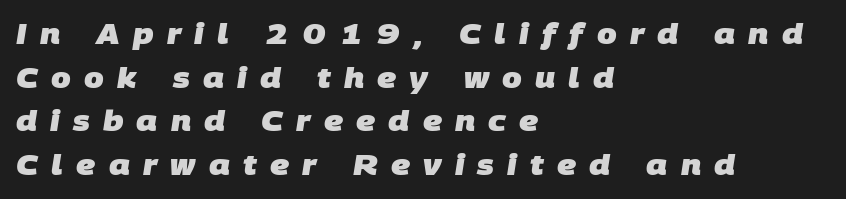
Pretty heavy lettering here — definitely bold. Successive baselines arrive at the customary interval. A bare baseline throughout the passage. Grotesque or geometric, the face here clearly has no serifs. Substantial extra tracking has been applied to these lines. Alignment: flush left.
